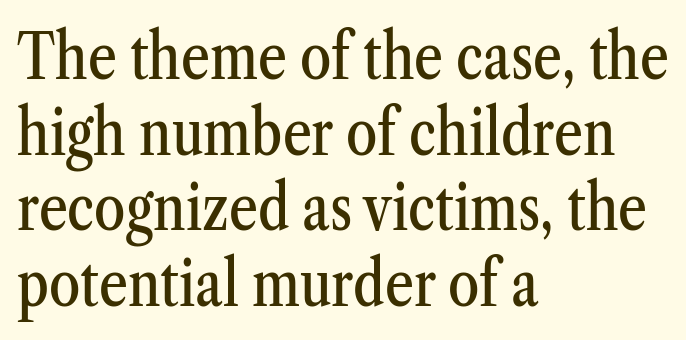
Q: Is the text italic (slanted)? A: No, it is upright.
Q: Is the typeface a serif or a sans-serif typeface? A: Serif.
Q: Is the text underlined? A: No.
Q: How is the paragraph aligned? A: Left-aligned.
Q: Is the spacing between letters normal or unusually wide? A: Normal.
Q: Width (condensed, normal, or wide)? A: Condensed.
Q: Stroke contrast? A: Medium.
Q: x-height? A: Medium.
Q: Monospaced? A: No.
